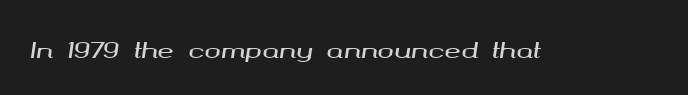
There's an unmistakable incline to the writing here. Lines of text with bare space underneath. The passage shown has conventional tracking throughout.
